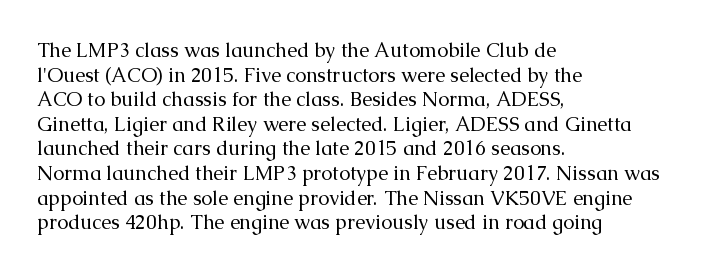
Casual observation: everything's shoved over to the left. This is not heavy type; no bold has been used. Italic? Not at all — the glyphs are vertical. The space beneath each line is pristine and unruled. No extra tracking has been applied to these lines.
